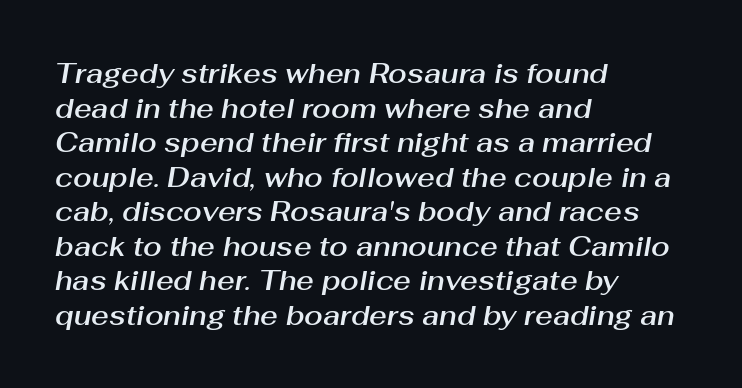
Emphasis-style slanted type is in use. Layout note: lines flush left. Unmarked baselines from the first word to the last. What's the leading like? Ordinary, nothing unusual. Inter-character spacing is left at the font's built-in metrics.
